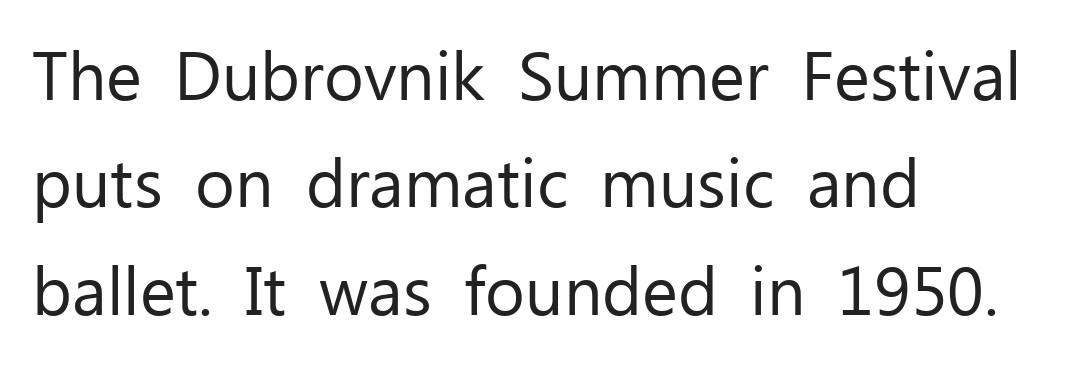
Q: Is the text bold? A: No.
Q: Is the text italic (slanted)? A: No, it is upright.
Q: Is the typeface a serif or a sans-serif typeface? A: Sans-serif.
Q: Is the text underlined? A: No.
Q: How is the paragraph aligned? A: Left-aligned.
Q: Is the spacing between letters normal or unusually wide? A: Normal.
Q: Is the spacing between lines tight, normal or loose? A: Normal.
Q: Width (condensed, normal, or wide)? A: Normal.
Q: Stroke contrast? A: Low.
Q: x-height? A: Medium.
Q: Monospaced? A: No.
